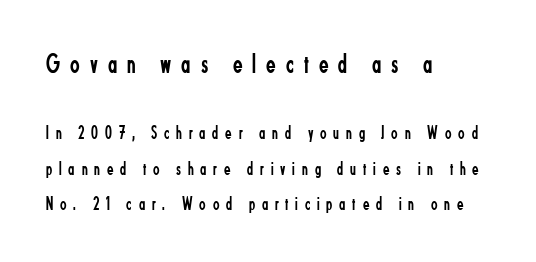
{"serif": "no", "italic": "no", "bold": "no", "weight": "regular", "width": "condensed", "stroke_contrast": "low", "x_height": "small", "monospaced": "no", "underline": "no", "align": "left", "line_spacing_ratio": 1.88, "letter_spacing": "wide", "letter_spacing_em": 0.36, "larger_block": "first", "size_ratio": 1.47, "glyph_px": 28}
